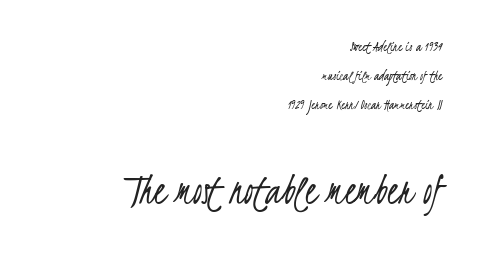
{"serif": "no", "bold": "no", "weight": "light", "width": "condensed", "stroke_contrast": "low", "x_height": "small", "monospaced": "no", "underline": "no", "align": "right", "line_spacing": "loose", "line_spacing_ratio": 1.94, "letter_spacing": "normal", "letter_spacing_em": 0.0, "larger_block": "second", "size_ratio": 3.07, "glyph_px": 46}
